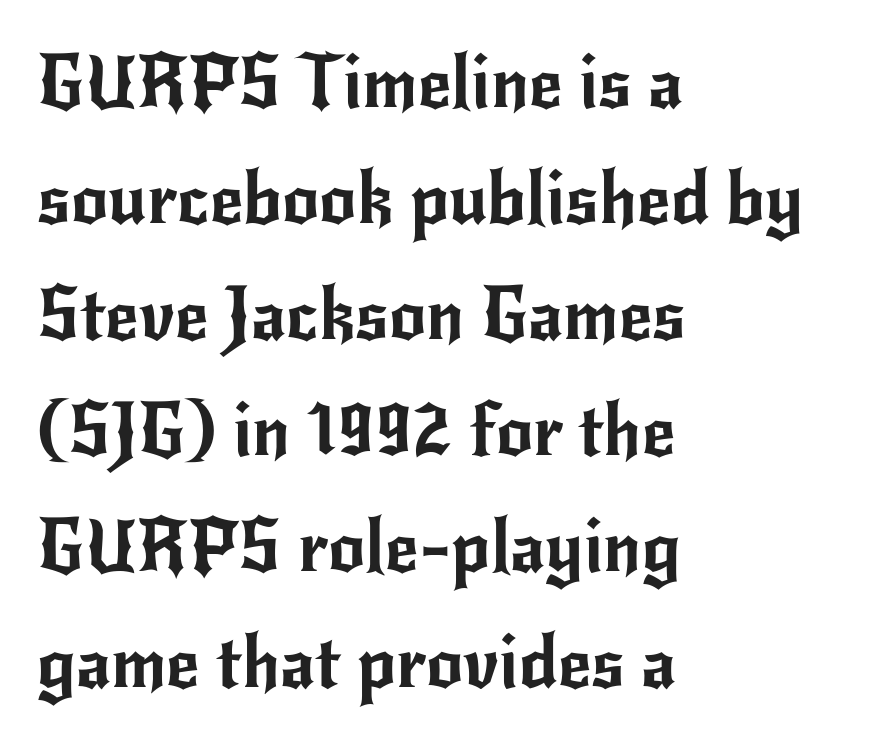
Q: Is the text italic (slanted)? A: No, it is upright.
Q: Is the typeface a serif or a sans-serif typeface? A: Sans-serif.
Q: Is the text underlined? A: No.
Q: How is the paragraph aligned? A: Left-aligned.
Q: Is the spacing between letters normal or unusually wide? A: Normal.
Q: Is the spacing between lines tight, normal or loose? A: Normal.
Q: Width (condensed, normal, or wide)? A: Normal.
Q: Stroke contrast? A: Low.
Q: x-height? A: Small.
Q: Monospaced? A: No.
